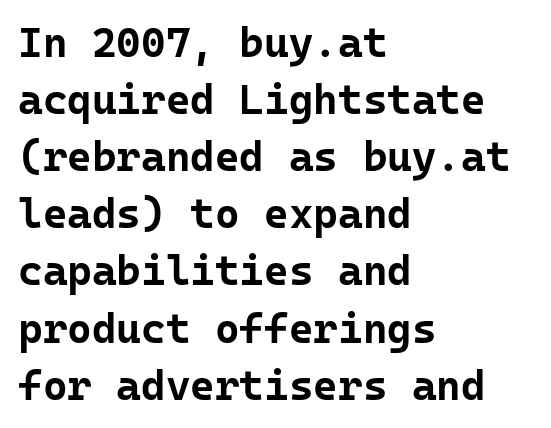
The image shows 42 px bold sans-serif type, upright, monospaced; set left-aligned, normal line spacing (1.36x), normal letter spacing, not underlined; low stroke contrast and a medium x-height.
